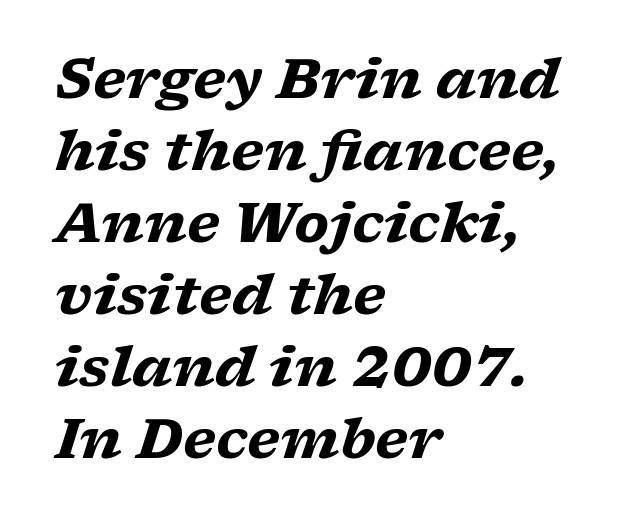
Each letter keeps its own natural width here, so spacing adapts to shape. The foot of each line stays bare and open. Yep, that's italic — everything's leaning. This sample is left-justified, so line endings fall wherever the words run out.
